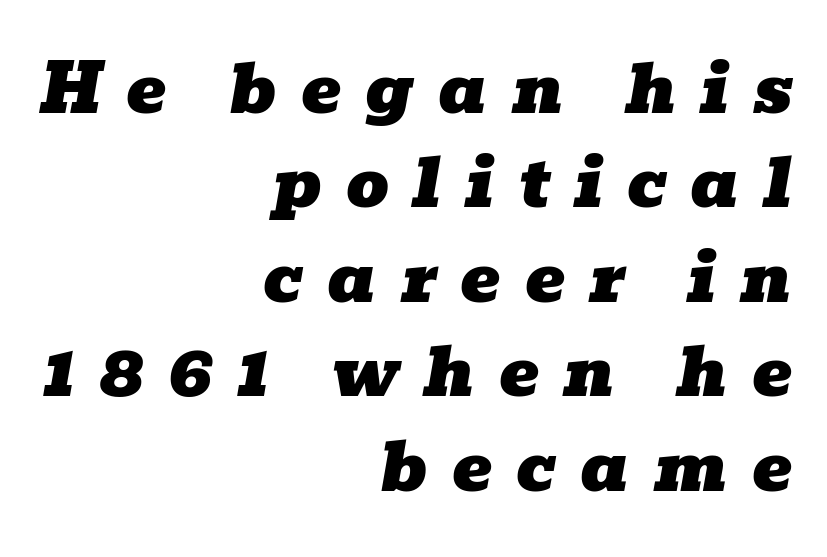
Q: Is the text italic (slanted)? A: Yes, it leans right by about 10 degrees.
Q: Is the typeface a serif or a sans-serif typeface? A: Serif.
Q: Is the text underlined? A: No.
Q: How is the paragraph aligned? A: Right-aligned.
Q: Is the spacing between letters normal or unusually wide? A: Unusually wide.
Q: Is the spacing between lines tight, normal or loose? A: Normal.
Q: Width (condensed, normal, or wide)? A: Wide.
Q: Stroke contrast? A: Low.
Q: x-height? A: Medium.
Q: Monospaced? A: No.
